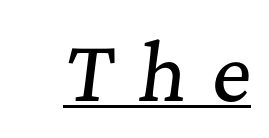
{"serif": "yes", "italic": "yes", "lean": "right", "slant_degrees": 7, "width": "normal", "stroke_contrast": "medium", "x_height": "medium", "monospaced": "no", "underline": "yes", "letter_spacing": "wide", "letter_spacing_em": 0.33, "glyph_px": 76}
